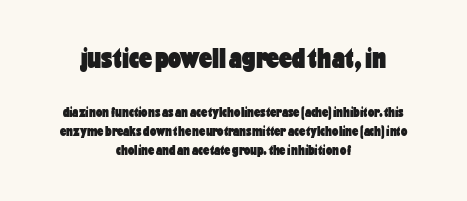
Q: Is the text bold? A: Yes.
Q: Is the text italic (slanted)? A: No, it is upright.
Q: Is the typeface a serif or a sans-serif typeface? A: Sans-serif.
Q: Is the text underlined? A: No.
Q: How is the paragraph aligned? A: Centered.
Q: Is the spacing between letters normal or unusually wide? A: Normal.
Q: Is the spacing between lines tight, normal or loose? A: Normal.
Q: Which block of text is set in a larger size, the first (top) or the second (bottom)? A: The first (top) one.
Q: Width (condensed, normal, or wide)? A: Condensed.
Q: Stroke contrast? A: Low.
Q: x-height? A: Medium.
Q: Monospaced? A: No.
